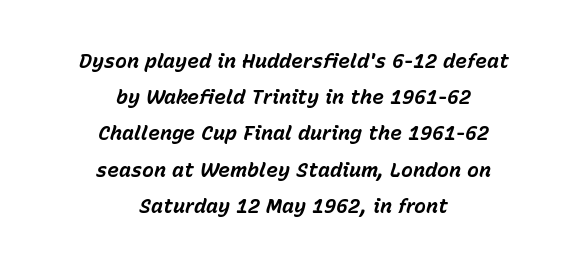
Q: Is the text bold? A: Yes.
Q: Is the text italic (slanted)? A: Yes, it leans right by about 15 degrees.
Q: Is the text underlined? A: No.
Q: How is the paragraph aligned? A: Centered.
Q: Is the spacing between letters normal or unusually wide? A: Normal.
